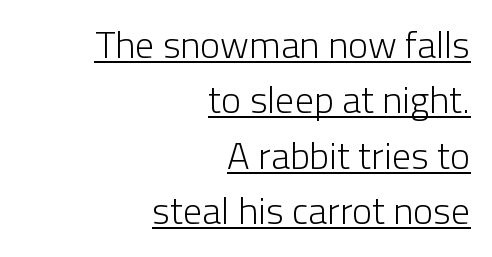
Designer's note — italics off, roman on. The weight would be labelled regular, book, light, or lighter still. Glance below the letters and you will spot a drawn line. The passage shown is typed in a proportional face where columns would drift. Short and long lines alike share a common ending point at right.
